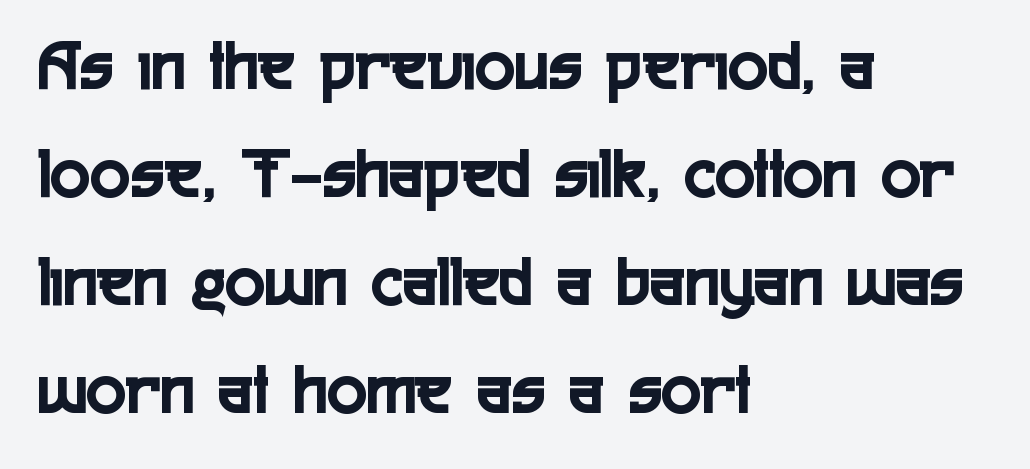
Q: Is the text italic (slanted)? A: No, it is upright.
Q: Is the typeface a serif or a sans-serif typeface? A: Sans-serif.
Q: Is the text underlined? A: No.
Q: How is the paragraph aligned? A: Left-aligned.
Q: Is the spacing between letters normal or unusually wide? A: Normal.
Q: Is the spacing between lines tight, normal or loose? A: Normal.
Q: Width (condensed, normal, or wide)? A: Condensed.
Q: x-height? A: Medium.
Q: Monospaced? A: No.
